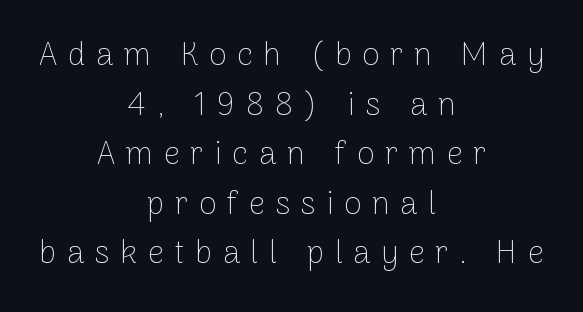
The image shows 32 px thin sans-serif type, upright; set centered, normal line spacing (1.55x), unusually wide letter spacing (+0.33 em), not underlined; low stroke contrast and a medium x-height.
